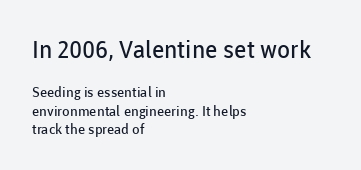
The image shows 24 px text type, upright; set left-aligned, normal line spacing (1.3x), normal letter spacing, not underlined; the first (top) block is 1.71x larger.
